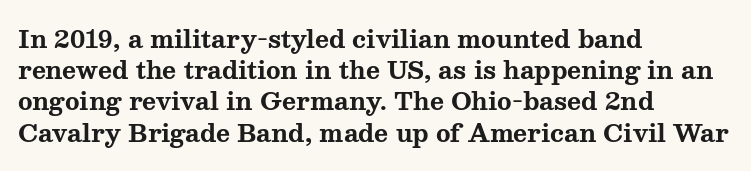
Every letter is thick-stroked: bold, no question. Line starts are locked; line ends wander. What's the leading like? Ordinary, nothing unusual. Glance below the letters and you will spot only blank space.
